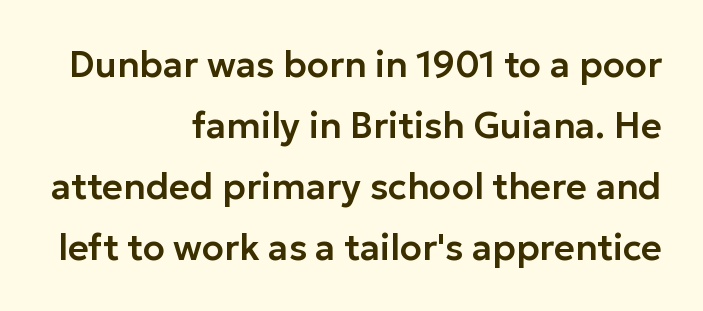
The image shows 36 px sans-serif type, upright; set right-aligned, normal line spacing (1.69x), normal letter spacing, not underlined; low stroke contrast and a medium x-height.
